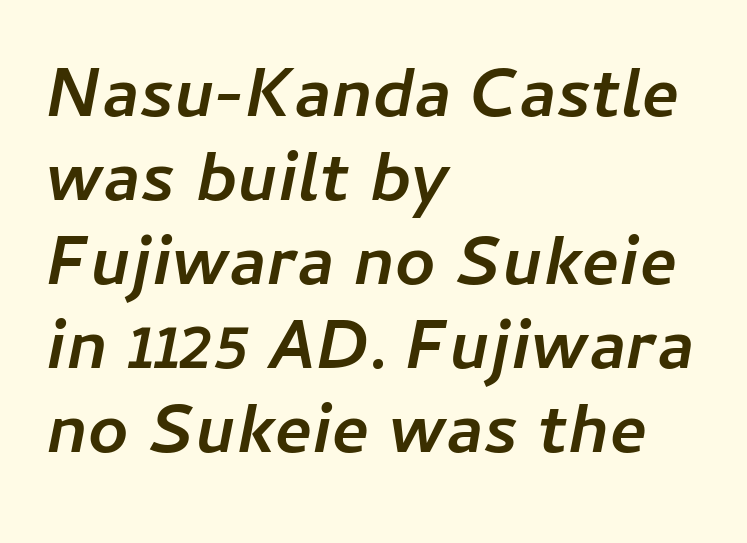
{"italic": "yes", "lean": "right", "slant_degrees": 11, "bold": "yes", "weight": "semibold", "width": "normal", "stroke_contrast": "low", "x_height": "medium", "monospaced": "no", "underline": "no", "align": "left", "line_spacing_ratio": 1.2, "letter_spacing": "normal", "letter_spacing_em": 0.0, "glyph_px": 70}
